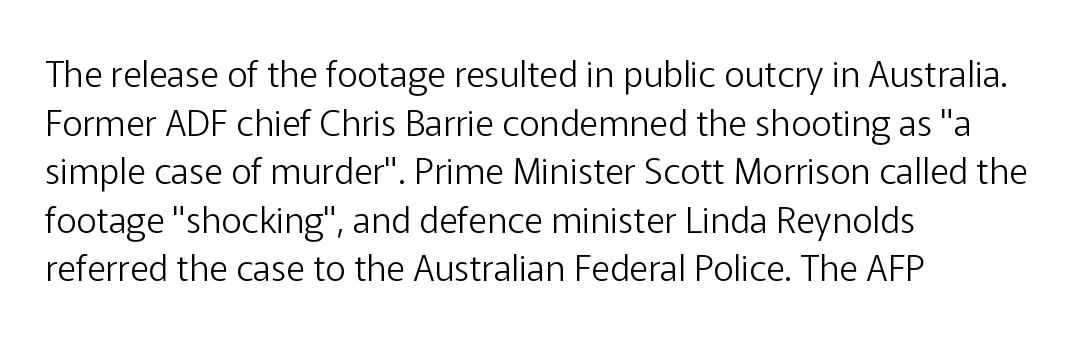
Each new line begins a customary step beneath the previous one. Character widths vary here, with narrow letters taking less room than wide ones. Glyph-to-glyph distance matches everyday printed text. The rendering anchors every line to the left-hand side.
